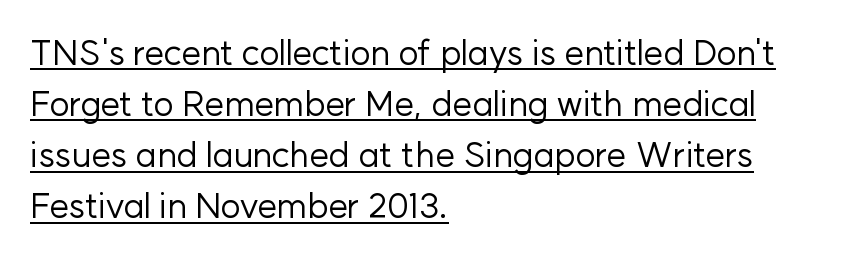
{"serif": "no", "italic": "no", "bold": "no", "weight": "regular", "width": "normal", "stroke_contrast": "low", "x_height": "medium", "monospaced": "no", "underline": "yes", "align": "left", "line_spacing": "normal", "line_spacing_ratio": 1.46, "letter_spacing": "normal", "letter_spacing_em": 0.0, "glyph_px": 35}
